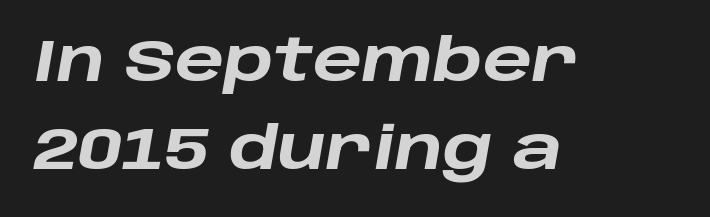
The image shows 58 px heavy, wide type, italic (leaning right); set left-aligned, normal line spacing (1.51x), normal letter spacing, not underlined; low stroke contrast and a large x-height.
